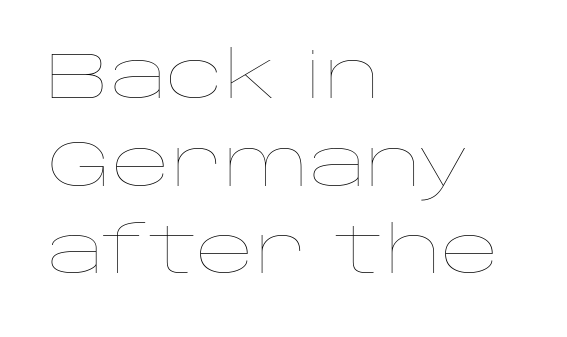
{"italic": "no", "bold": "no", "weight": "thin", "width": "wide", "stroke_contrast": "low", "x_height": "large", "monospaced": "no", "underline": "no", "align": "left", "line_spacing": "normal", "line_spacing_ratio": 1.37, "letter_spacing": "normal", "letter_spacing_em": 0.0, "glyph_px": 64}
